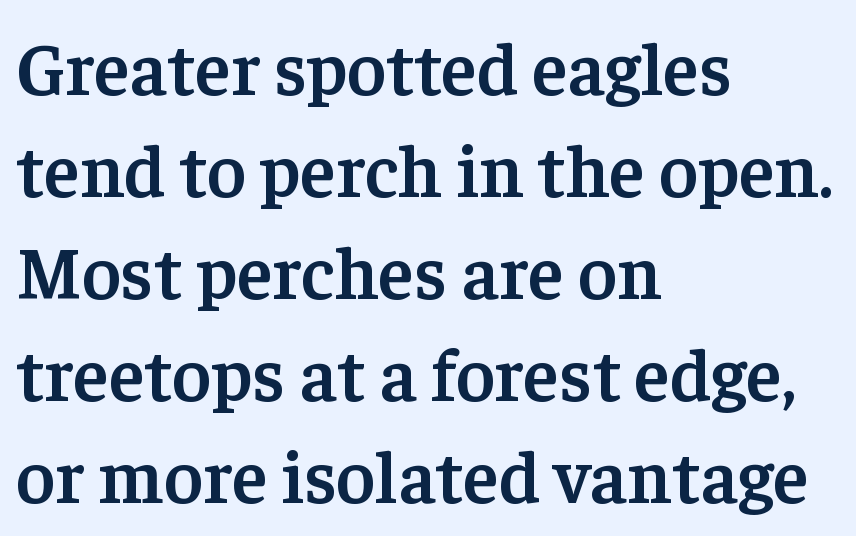
{"serif": "yes", "italic": "no", "bold": "semi", "weight": "semibold", "width": "normal", "stroke_contrast": "low", "x_height": "medium", "monospaced": "no", "underline": "no", "align": "left", "line_spacing": "normal", "line_spacing_ratio": 1.36, "letter_spacing": "normal", "letter_spacing_em": 0.0, "glyph_px": 75}
